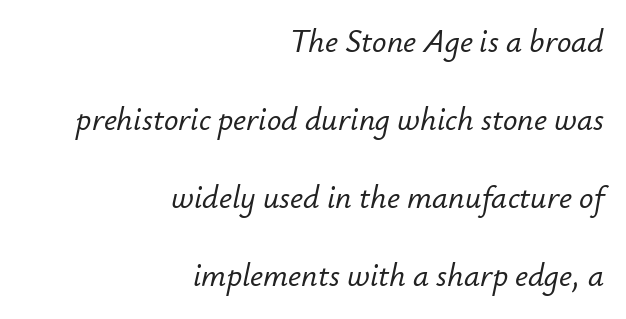
The rendering applies a slant to the glyphs. Clear beneath every line of the passage. The passage shown stacks its lines with a broad gap. Varying glyph widths throughout — classic text-font behaviour. The paragraph has a hard right edge and a soft left edge.
